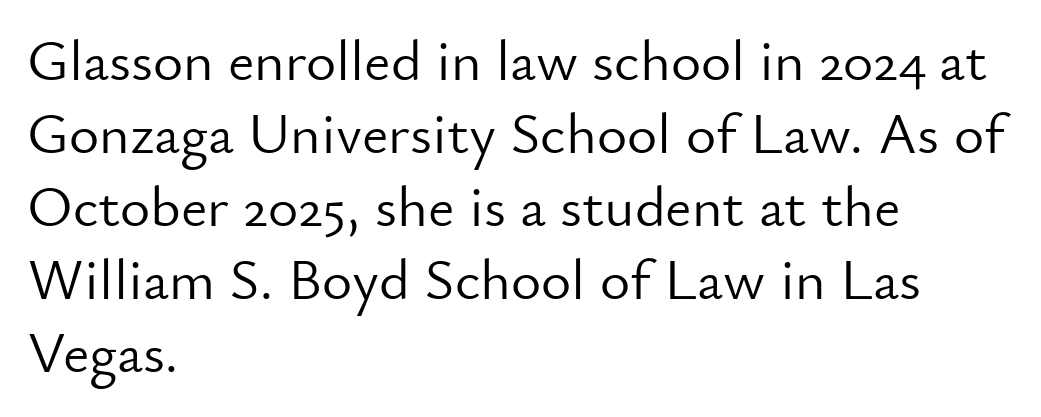
The image shows 58 px light sans-serif type, upright; set left-aligned, normal line spacing (1.26x), normal letter spacing, not underlined; low stroke contrast and a small x-height.
